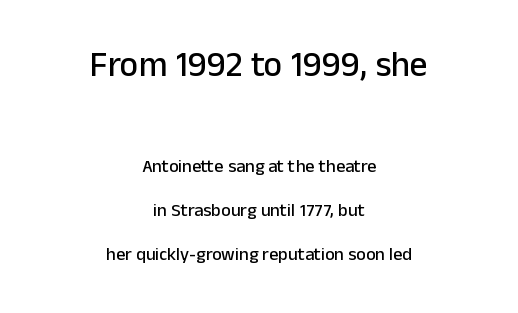
This rendering uses center alignment, leaving both contours irregular but symmetric. Baseline-to-baseline distance is far greater than the letter height. Two sizes are in play, and the larger belongs to the first block. Bare-footed words on every line.
